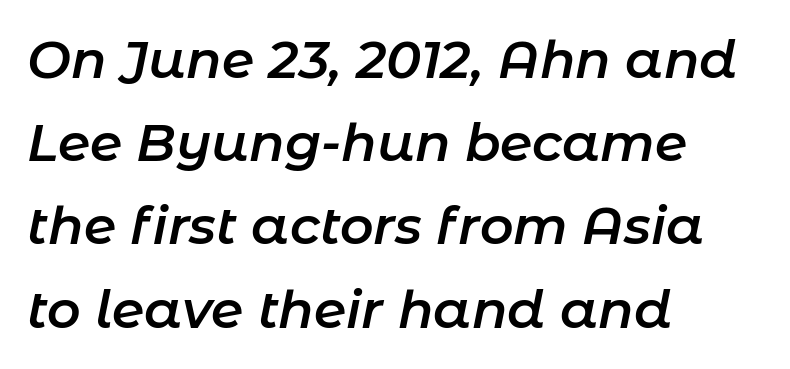
{"italic": "yes", "lean": "right", "slant_degrees": 11, "bold": "semi", "weight": "semibold", "width": "normal", "stroke_contrast": "low", "x_height": "medium", "monospaced": "no", "underline": "no", "align": "left", "line_spacing": "normal", "line_spacing_ratio": 1.6, "letter_spacing": "normal", "letter_spacing_em": 0.0, "glyph_px": 52}
